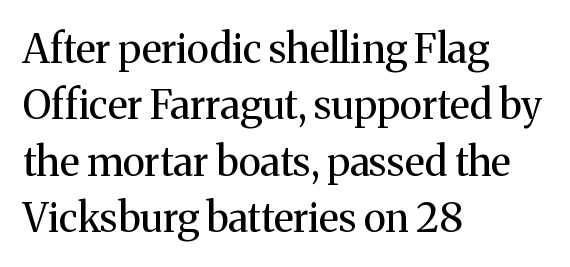
Q: Is the text bold? A: No.
Q: Is the text italic (slanted)? A: No, it is upright.
Q: Is the typeface a serif or a sans-serif typeface? A: Serif.
Q: Is the text underlined? A: No.
Q: How is the paragraph aligned? A: Left-aligned.
Q: Is the spacing between letters normal or unusually wide? A: Normal.
Q: Is the spacing between lines tight, normal or loose? A: Normal.
Q: Width (condensed, normal, or wide)? A: Normal.
Q: Stroke contrast? A: Medium.
Q: x-height? A: Medium.
Q: Monospaced? A: No.
